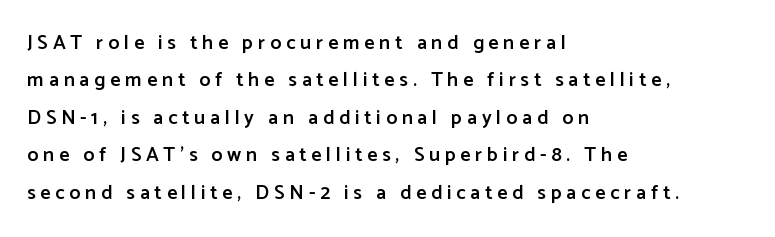
Typesetter's note: demi weight, one step under bold. The axis of the letterforms is exactly vertical. These lines stack with their left ends in a neat column. Plain, unruled lines of type. The rendering inserts visible extra space after every character.
